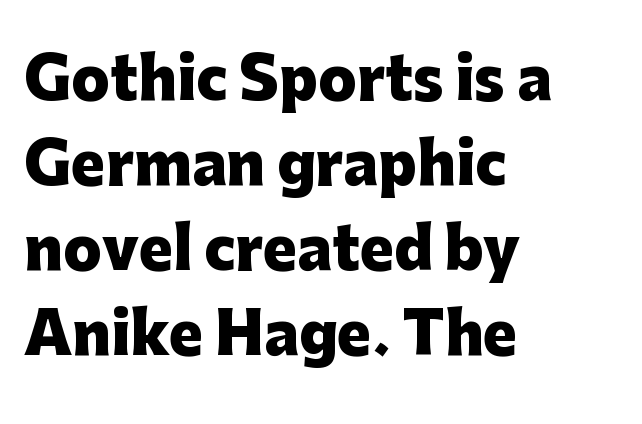
Nope, not italic — everything's standing straight. Honestly, the row spacing looks completely unremarkable. In terms of letterspacing, this is plain default setting. Heavy, bold letterforms. You could not count columns in this text — the font is proportionally spaced. I'd call this a sans setting — the letters go barefoot.
